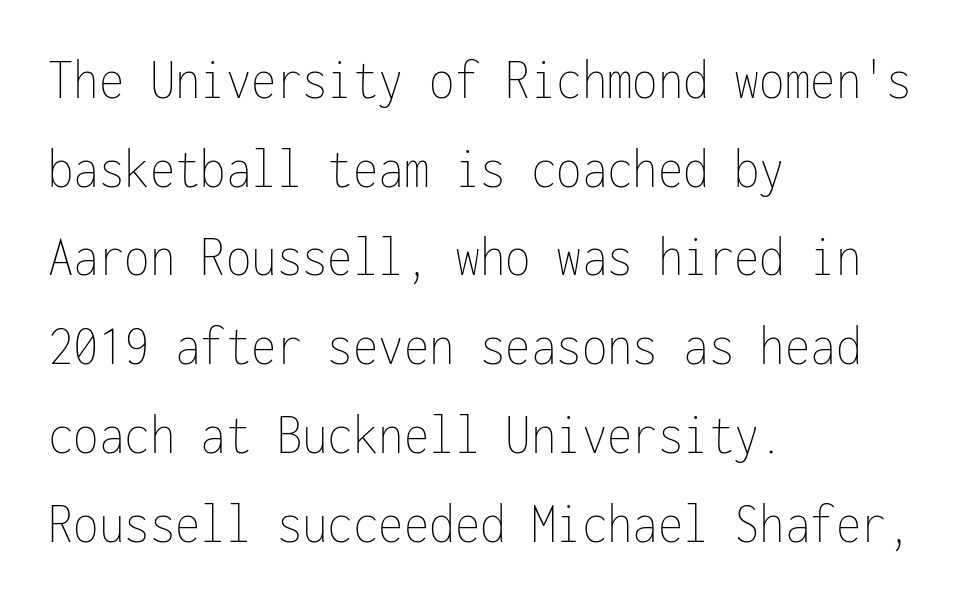
The image shows 58 px thin, condensed type, upright, monospaced; set left-aligned, normal line spacing (1.53x), normal letter spacing, not underlined; low stroke contrast and a medium x-height.
